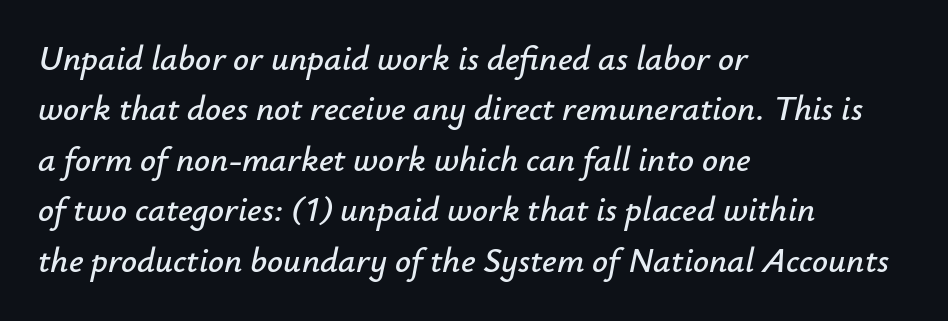
Q: Is the text italic (slanted)? A: Yes, it leans right by about 12 degrees.
Q: Is the text underlined? A: No.
Q: How is the paragraph aligned? A: Left-aligned.
Q: Is the spacing between letters normal or unusually wide? A: Normal.
Q: Is the spacing between lines tight, normal or loose? A: Normal.
Q: Width (condensed, normal, or wide)? A: Normal.
Q: Stroke contrast? A: Low.
Q: x-height? A: Small.
Q: Monospaced? A: No.
